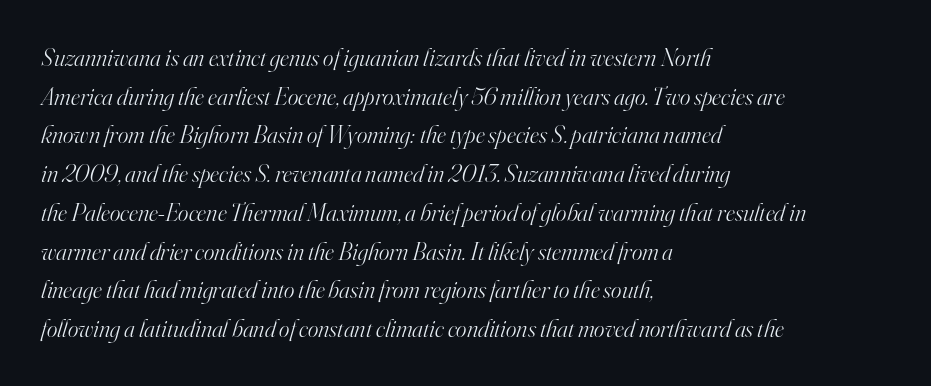
A bare baseline throughout the passage. Weight: regular or lighter. The glyphs look as if they've been sheared to an angle. Observe the ordinary spacing: letters are neighbours, not strangers. The rows are spaced the way most documents space them.
